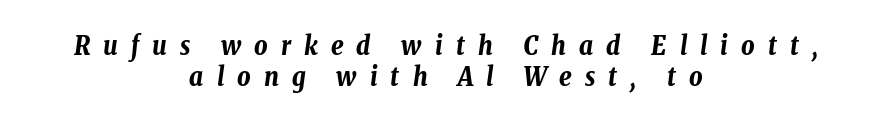
{"italic": "yes", "lean": "right", "slant_degrees": 8, "bold": "yes", "underline": "no", "align": "center", "line_spacing_ratio": 1.2, "letter_spacing": "wide", "letter_spacing_em": 0.5, "glyph_px": 26}
